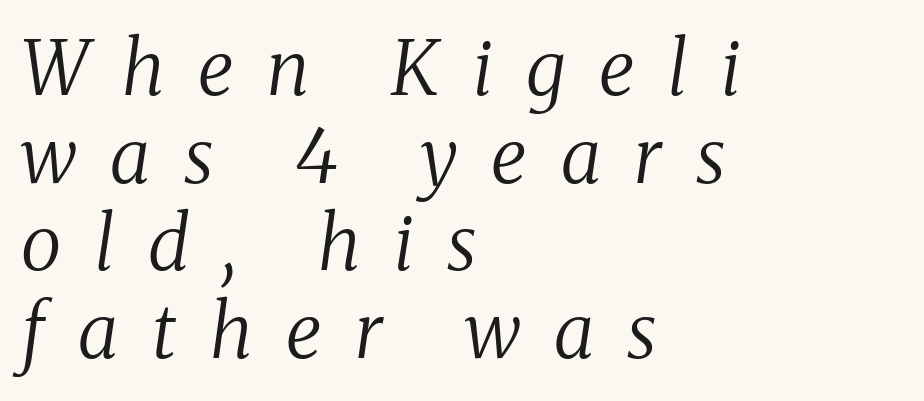
Q: Is the text bold? A: No.
Q: Is the text italic (slanted)? A: Yes, it leans right by about 8 degrees.
Q: Is the typeface a serif or a sans-serif typeface? A: Serif.
Q: Is the text underlined? A: No.
Q: How is the paragraph aligned? A: Left-aligned.
Q: Is the spacing between letters normal or unusually wide? A: Unusually wide.
Q: Width (condensed, normal, or wide)? A: Normal.
Q: Stroke contrast? A: Medium.
Q: x-height? A: Medium.
Q: Monospaced? A: No.
